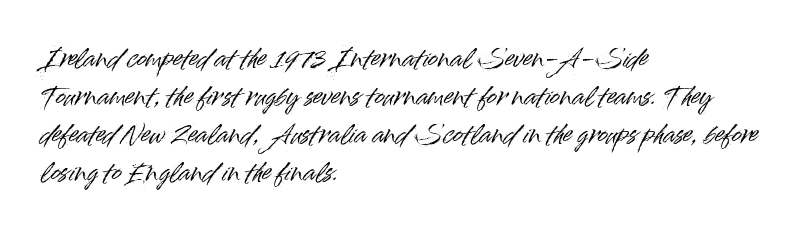
Q: Is the text italic (slanted)? A: Yes.
Q: Is the text underlined? A: No.
Q: How is the paragraph aligned? A: Left-aligned.
Q: Is the spacing between letters normal or unusually wide? A: Normal.
Q: Is the spacing between lines tight, normal or loose? A: Normal.
